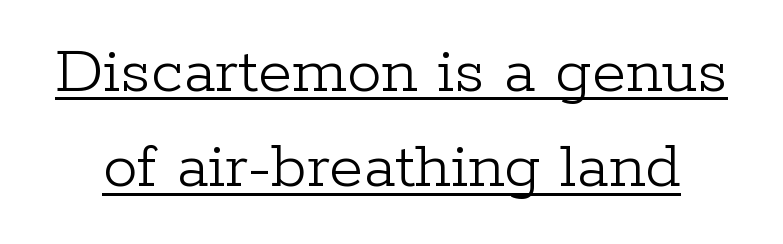
The image shows 69 px light serif type, upright; set normal line spacing (1.38x), normal letter spacing, underlined; low stroke contrast and a medium x-height.
